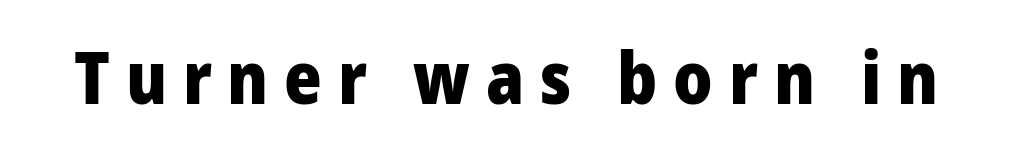
Any mark beneath the type? The region is blank. Typographic density is high because the face is bold. Observe the wide spacing: letters keep a clear distance from each other. A sans-serif font was chosen for this passage.
